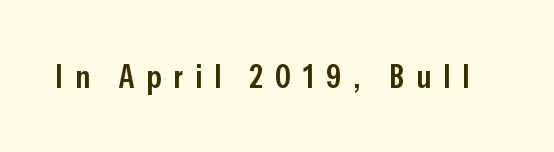
Q: Is the text bold? A: Semi-bold.
Q: Is the text italic (slanted)? A: No, it is upright.
Q: Is the typeface a serif or a sans-serif typeface? A: Sans-serif.
Q: Is the text underlined? A: No.
Q: Is the spacing between letters normal or unusually wide? A: Unusually wide.
Q: Width (condensed, normal, or wide)? A: Condensed.
Q: Stroke contrast? A: Low.
Q: x-height? A: Medium.
Q: Monospaced? A: No.
